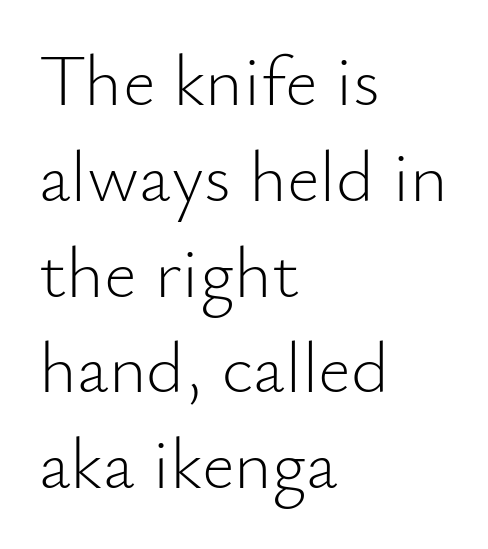
Quick note: underline off. Is the stroke heavy? The answer is a plain regular-or-lighter. A student would call this left alignment; a typographer would say flush left, rag right. In terms of posture, this sample is upright. Serifs: no, the terminals of the letterforms are clean.
